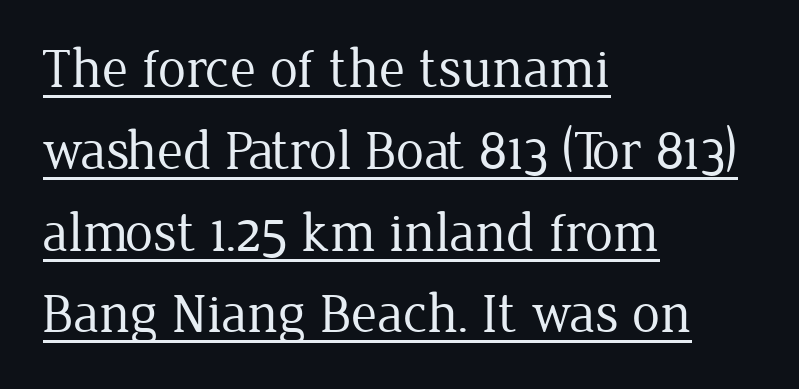
{"serif": "yes", "italic": "no", "bold": "no", "weight": "regular", "width": "normal", "stroke_contrast": "low", "x_height": "medium", "monospaced": "no", "underline": "yes", "align": "left", "line_spacing": "normal", "line_spacing_ratio": 1.46, "letter_spacing": "normal", "letter_spacing_em": 0.0, "glyph_px": 56}
